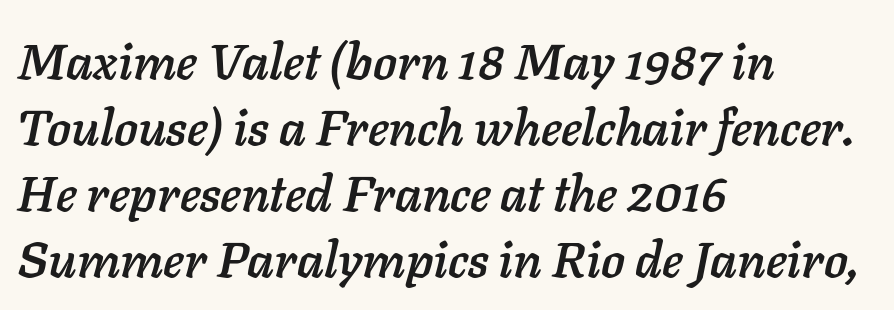
This sample is left-justified, so line endings fall wherever the words run out. Check under the words: just untouched page. Think of a printed novel: that variable character pitch is what you see here. Evenly set lines give the paragraph a standard silhouette. The face used here is rendered with its standard letterfit.
